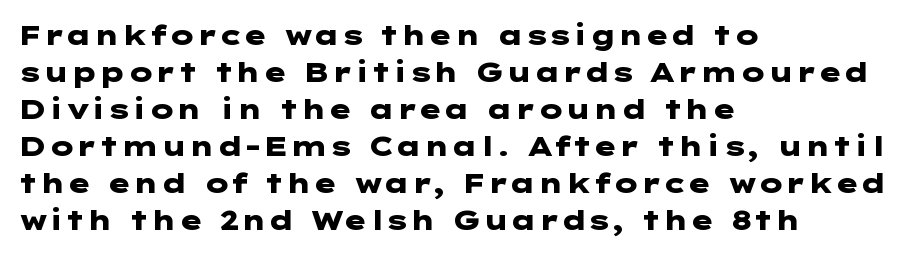
Q: Is the text bold? A: Yes.
Q: Is the text italic (slanted)? A: No, it is upright.
Q: Is the text underlined? A: No.
Q: How is the paragraph aligned? A: Left-aligned.
Q: Is the spacing between letters normal or unusually wide? A: Normal.
Q: Is the spacing between lines tight, normal or loose? A: Normal.
